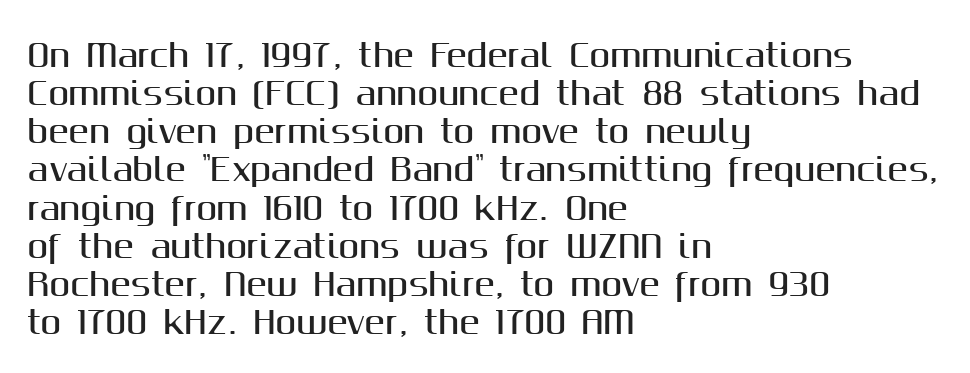
Q: Is the text italic (slanted)? A: No, it is upright.
Q: Is the typeface a serif or a sans-serif typeface? A: Sans-serif.
Q: Is the text underlined? A: No.
Q: How is the paragraph aligned? A: Left-aligned.
Q: Is the spacing between letters normal or unusually wide? A: Normal.
Q: Width (condensed, normal, or wide)? A: Normal.
Q: Stroke contrast? A: Medium.
Q: x-height? A: Medium.
Q: Monospaced? A: No.
